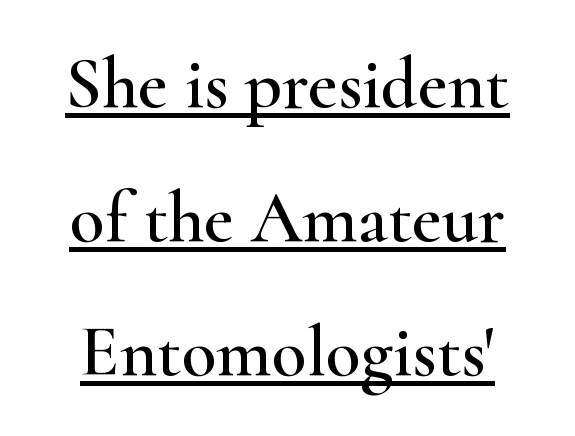
You could not count columns in this text — the font is proportionally spaced. This is the regular roman posture of the typeface. The font family rendered here belongs to the serif group. The type is set solid horizontally, with unmodified tracking. Underline: present.
